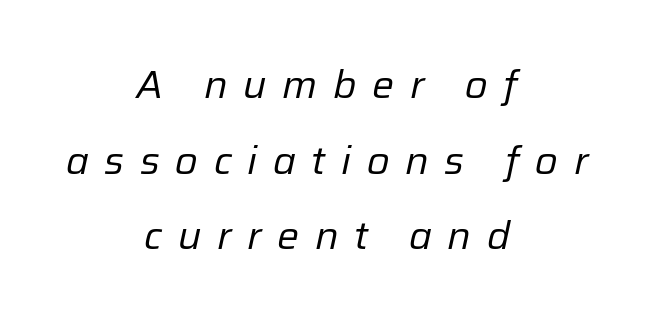
Letters have the restrained weight of plain body copy at most. The passage shown stacks its lines with a broad gap. A typesetter would call this heavily tracked-out type. Varying glyph widths throughout — classic text-font behaviour. The gap between lines stays unmarked.
